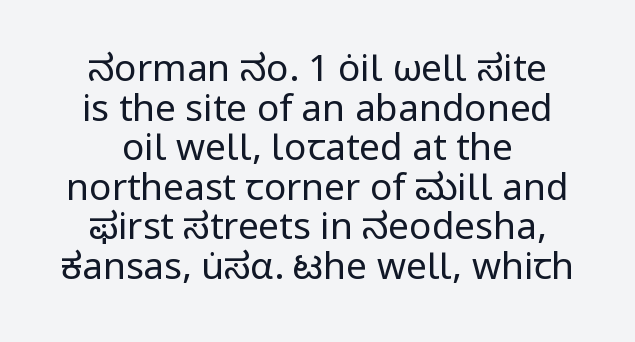
The image shows 37 px regular-weight sans-serif type, upright; set centered, tight line spacing (1.07x), normal letter spacing, not underlined; low stroke contrast and a medium x-height.
